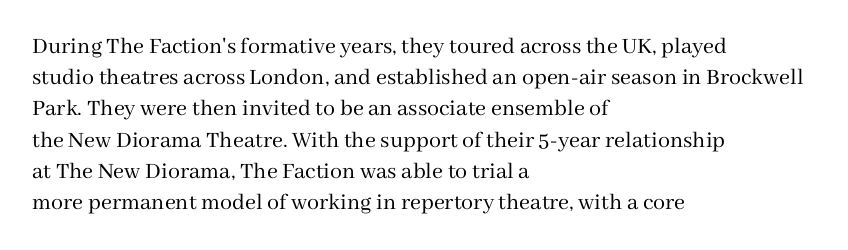
{"italic": "no", "bold": "no", "underline": "no", "align": "left", "line_spacing": "normal", "line_spacing_ratio": 1.3, "letter_spacing": "normal", "letter_spacing_em": 0.0, "glyph_px": 24}
